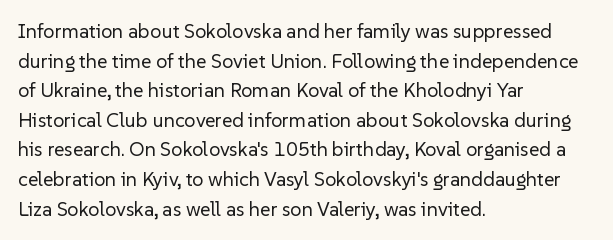
Compared with a typical body face, this is equally light or lighter still. The line texture is even and compact thanks to regular tracking. The space directly below the letters is spotless. Nope, not italic — everything's standing straight.
